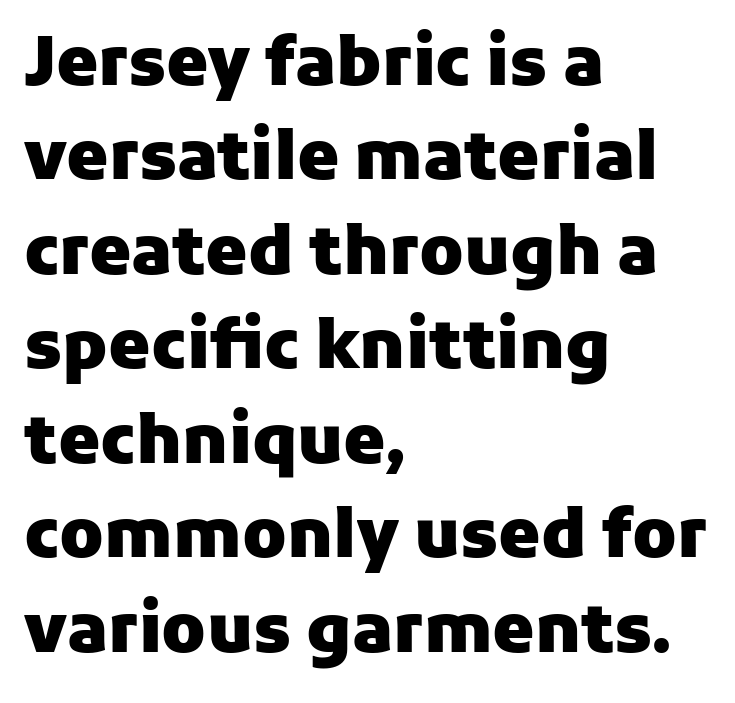
Q: Is the text bold? A: Yes.
Q: Is the text italic (slanted)? A: No, it is upright.
Q: Is the typeface a serif or a sans-serif typeface? A: Sans-serif.
Q: Is the text underlined? A: No.
Q: How is the paragraph aligned? A: Left-aligned.
Q: Is the spacing between letters normal or unusually wide? A: Normal.
Q: Is the spacing between lines tight, normal or loose? A: Normal.
Q: Width (condensed, normal, or wide)? A: Normal.
Q: Stroke contrast? A: Low.
Q: x-height? A: Medium.
Q: Monospaced? A: No.
